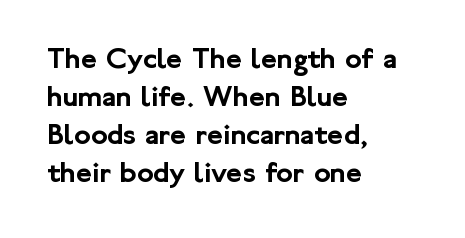
Typographically, this falls in the sans-serif category. Descenders are the only things crossing below the line. No extra tracking has been applied to these lines. These lines are rendered in a variable-pitch font.
